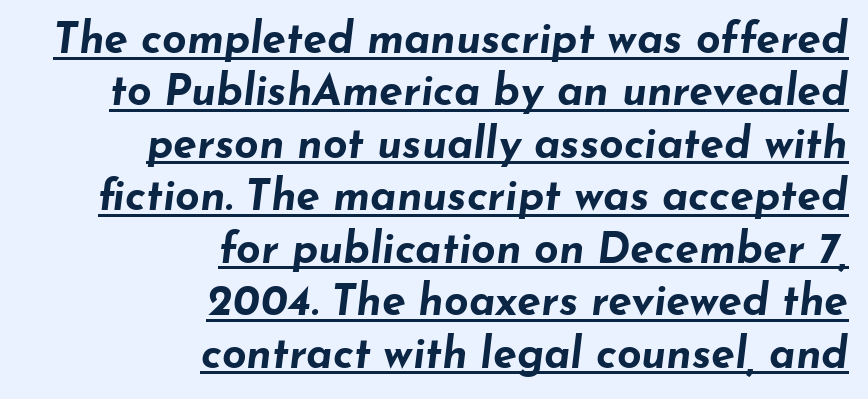
{"italic": "yes", "lean": "right", "slant_degrees": 7, "bold": "yes", "weight": "bold", "width": "wide", "stroke_contrast": "low", "x_height": "small", "monospaced": "no", "underline": "yes", "align": "right", "line_spacing_ratio": 1.22, "letter_spacing": "normal", "letter_spacing_em": 0.0, "glyph_px": 43}
